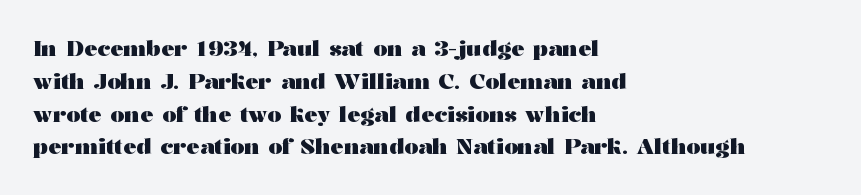
The image shows 22 px bold type, upright; set left-aligned, normal line spacing (1.49x), normal letter spacing, not underlined.
